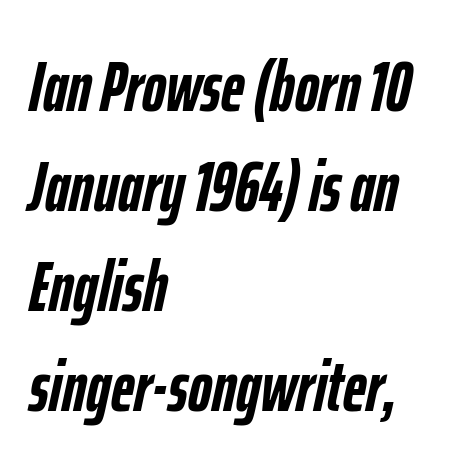
{"italic": "yes", "lean": "right", "slant_degrees": 12, "bold": "yes", "weight": "semibold", "width": "condensed", "stroke_contrast": "low", "x_height": "medium", "monospaced": "no", "underline": "no", "align": "left", "line_spacing": "normal", "line_spacing_ratio": 1.39, "letter_spacing": "normal", "letter_spacing_em": 0.0, "glyph_px": 72}
